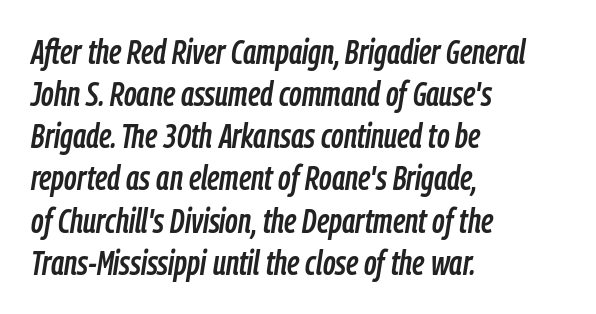
The image shows 34 px condensed type, italic (leaning right); set left-aligned, line spacing 1.24x, normal letter spacing, not underlined; low stroke contrast and a medium x-height.
